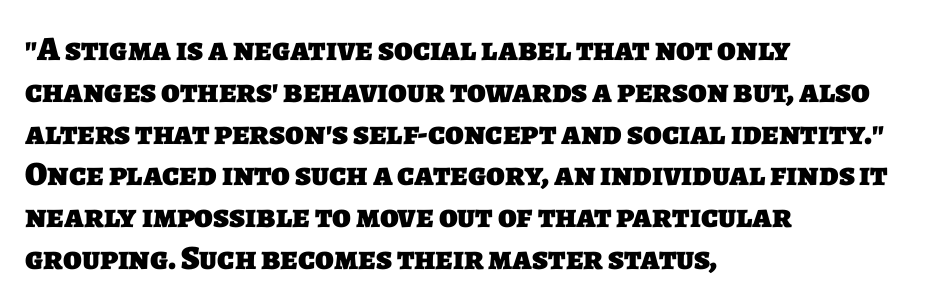
{"serif": "no", "bold": "yes", "weight": "heavy", "width": "normal", "stroke_contrast": "low", "x_height": "large", "monospaced": "no", "underline": "no", "align": "left", "line_spacing_ratio": 1.23, "letter_spacing": "normal", "letter_spacing_em": 0.0, "glyph_px": 34}
